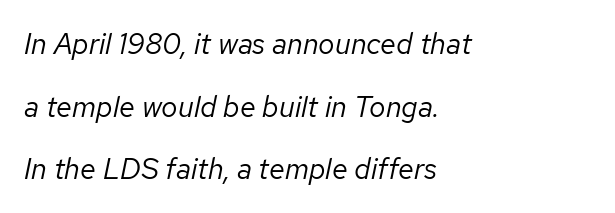
The space directly below the letters is spotless. Where is the straight margin? On the left. An italicized treatment has been applied to the whole sample. The letters advance in unequal steps, a hallmark of proportional type.
